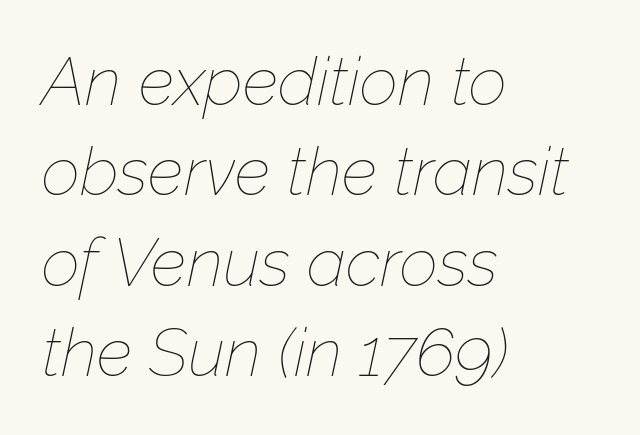
The image shows 67 px thin type, italic (leaning right); set left-aligned, normal line spacing (1.35x), normal letter spacing, not underlined; low stroke contrast and a medium x-height.
